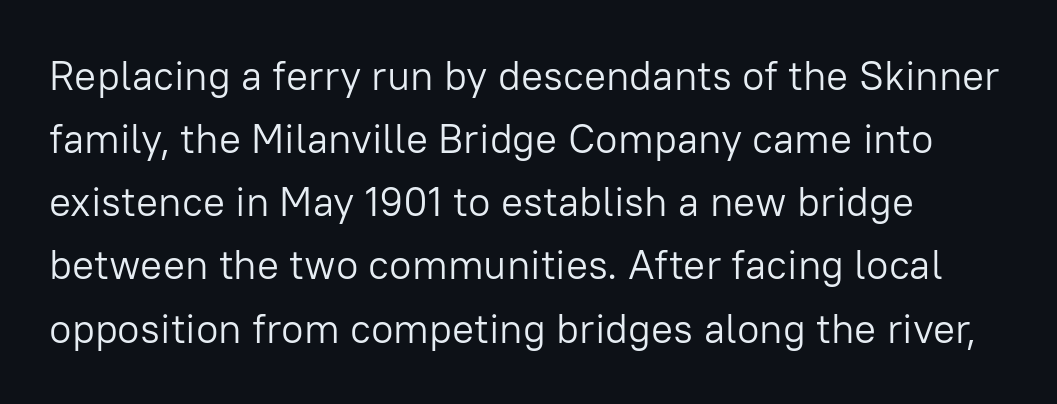
The image shows 41 px light sans-serif type, upright; set normal line spacing (1.54x), normal letter spacing, not underlined; low stroke contrast and a medium x-height.
